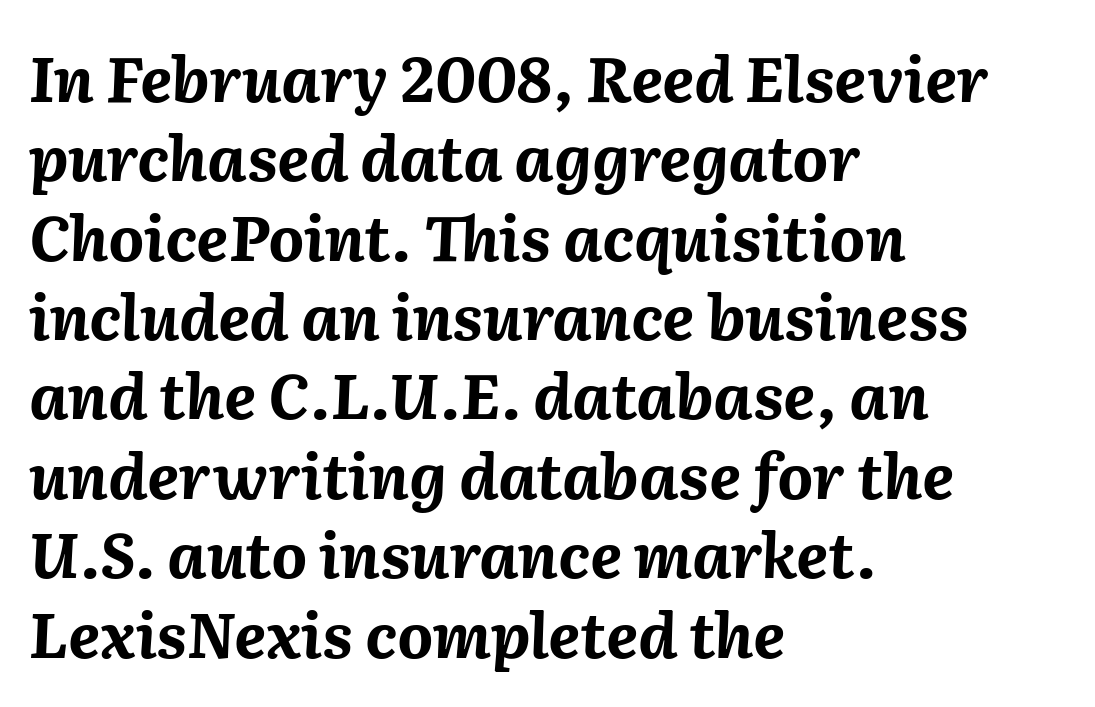
{"italic": "yes", "lean": "right", "slant_degrees": 2, "bold": "yes", "weight": "bold", "width": "normal", "stroke_contrast": "medium", "x_height": "medium", "monospaced": "no", "underline": "no", "align": "left", "line_spacing": "normal", "line_spacing_ratio": 1.28, "letter_spacing": "normal", "letter_spacing_em": 0.0, "glyph_px": 62}
